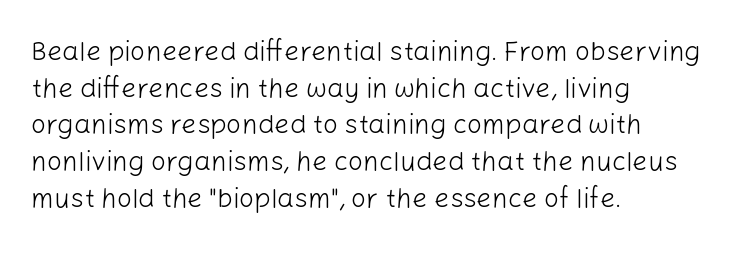
The image shows 27 px text type, upright; set left-aligned, normal line spacing (1.36x), normal letter spacing, not underlined.
